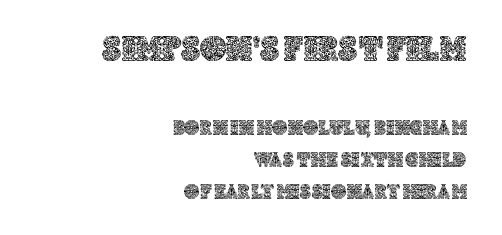
The image shows 36 px text type, upright; set right-aligned, normal line spacing (1.51x), normal letter spacing, not underlined; the first (top) block is 1.71x larger; a large x-height.
